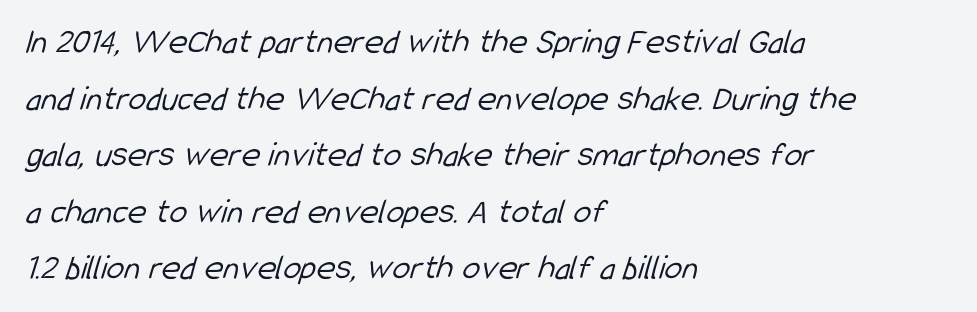
The cut favours lightness, reaching ordinary text weight at its darkest. Bare-footed words on every line. A typesetter would call this proportional, since set widths differ per character. A classic flush-left, rag-right setting is used for this passage.
